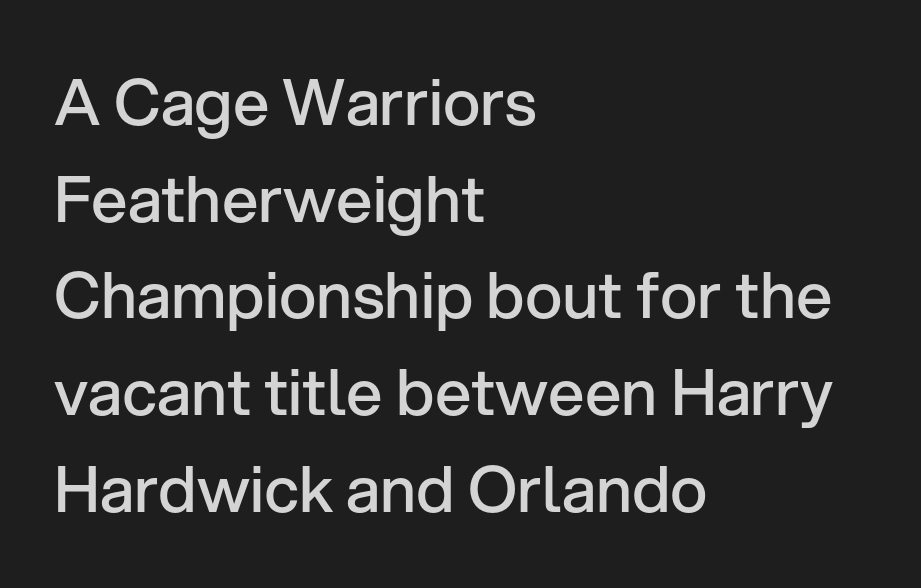
{"serif": "no", "italic": "no", "bold": "semi", "weight": "semibold", "width": "normal", "stroke_contrast": "low", "x_height": "medium", "monospaced": "no", "underline": "no", "align": "left", "line_spacing": "normal", "line_spacing_ratio": 1.51, "letter_spacing": "normal", "letter_spacing_em": 0.0, "glyph_px": 64}
